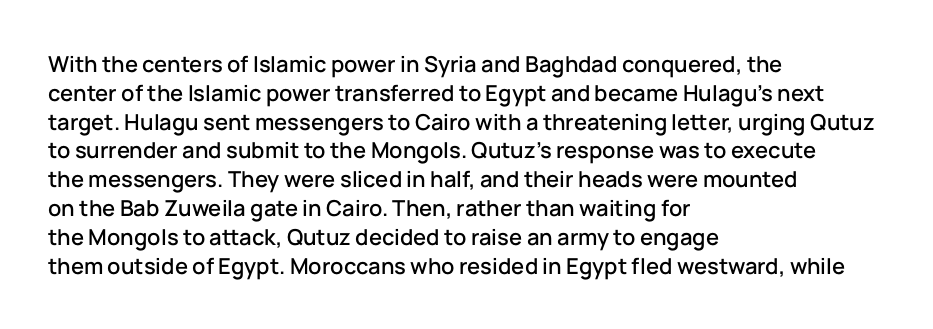
The image shows 22 px text type, upright; set left-aligned, normal line spacing (1.31x), normal letter spacing, not underlined.
